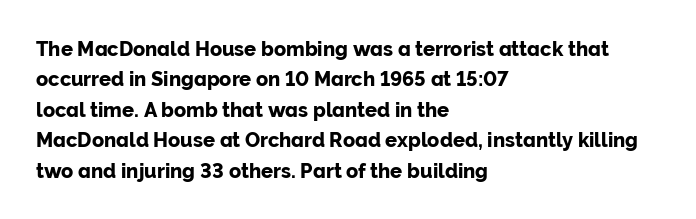
Q: Is the text italic (slanted)? A: No, it is upright.
Q: Is the text underlined? A: No.
Q: How is the paragraph aligned? A: Left-aligned.
Q: Is the spacing between letters normal or unusually wide? A: Normal.
Q: Is the spacing between lines tight, normal or loose? A: Normal.
